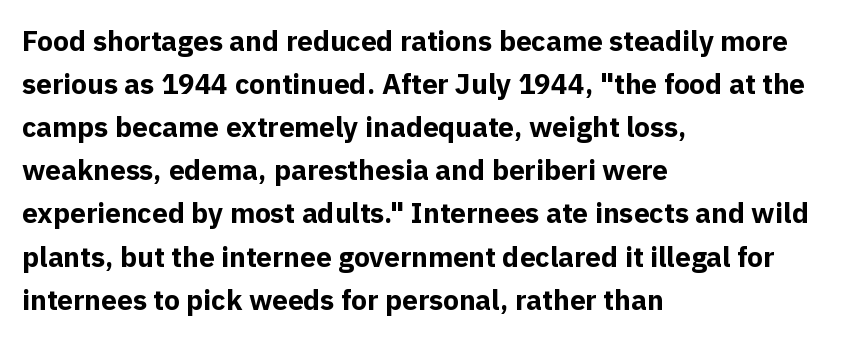
The image shows 28 px bold sans-serif type, upright; set left-aligned, normal line spacing (1.54x), normal letter spacing, not underlined; a medium x-height.
